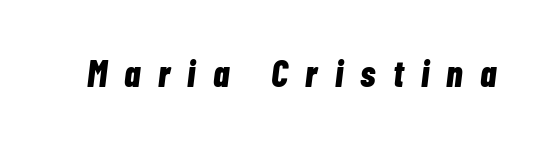
The image shows 37 px bold, condensed type, italic (leaning right); set unusually wide letter spacing (+0.47 em), not underlined; low stroke contrast and a medium x-height.
